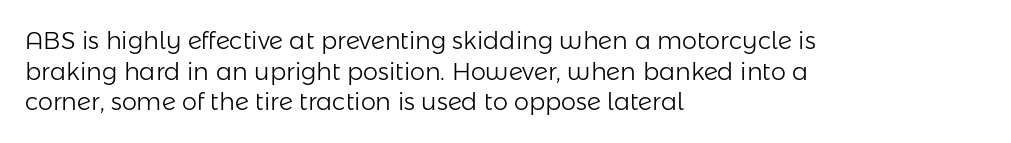
{"italic": "no", "bold": "no", "underline": "no", "align": "left", "line_spacing": "normal", "line_spacing_ratio": 1.28, "letter_spacing": "normal", "letter_spacing_em": 0.0, "glyph_px": 24}
